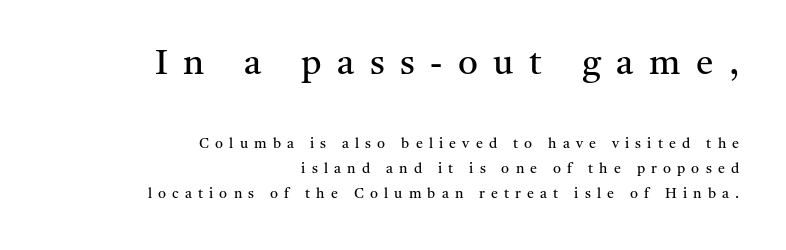
Q: Is the text bold? A: No.
Q: Is the text italic (slanted)? A: No, it is upright.
Q: Is the typeface a serif or a sans-serif typeface? A: Serif.
Q: Is the text underlined? A: No.
Q: How is the paragraph aligned? A: Right-aligned.
Q: Is the spacing between letters normal or unusually wide? A: Unusually wide.
Q: Which block of text is set in a larger size, the first (top) or the second (bottom)? A: The first (top) one.
Q: Width (condensed, normal, or wide)? A: Normal.
Q: Stroke contrast? A: Medium.
Q: x-height? A: Medium.
Q: Monospaced? A: No.
